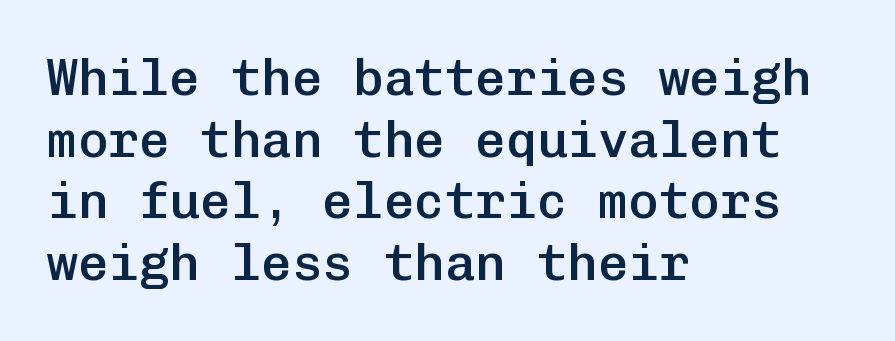
{"serif": "no", "italic": "no", "bold": "semi", "weight": "semibold", "width": "normal", "stroke_contrast": "low", "x_height": "medium", "monospaced": "yes", "underline": "no", "align": "left", "line_spacing_ratio": 1.21, "letter_spacing": "normal", "letter_spacing_em": 0.0, "glyph_px": 51}
